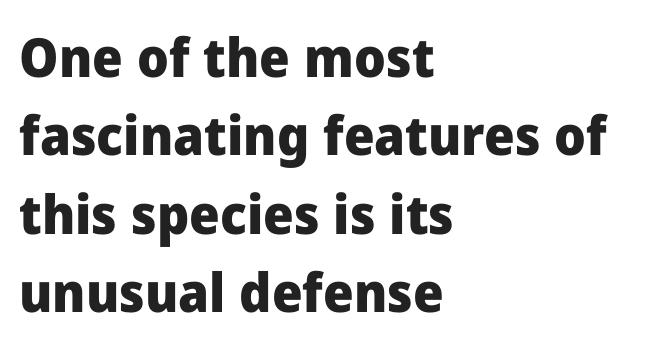
Vertically, the passage feels balanced, rows spaced as you'd expect. The compositor pushed each line to the left boundary. Words float on clear page, feet unadorned. Nobody touched the tracking dial on this one. Is there any slant? The stems are plumb. Bold? Absolutely — the strokes are thick and heavy.
